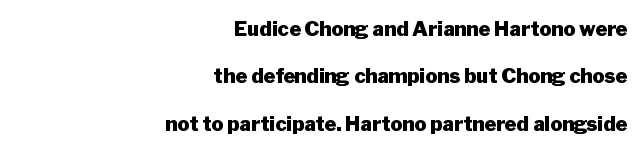
The lettering stays uniformly vertical, giving the passage a roman look. These words are printed bold, with thick strokes throughout. If you measured baseline to baseline, you'd find a long distance. This sample is right-justified, so line beginnings fall wherever the words allow. Anything drawn beneath the words? Only blank space.
